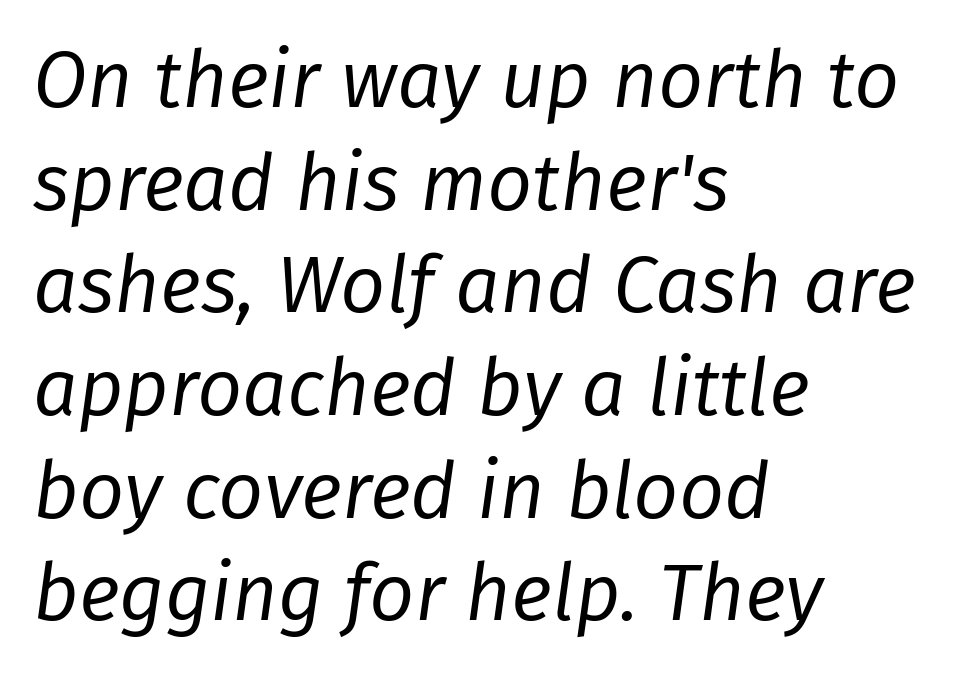
Is this a heavy cut? Hardly; it is regular or lighter. Glance below the letters and you will spot only blank space. Nothing unusual about the tracking: characters are spaced as the font intends. What's the leading like? Ordinary, nothing unusual. Is this a fixed-width face? No — the glyphs have proportional, varying widths.
